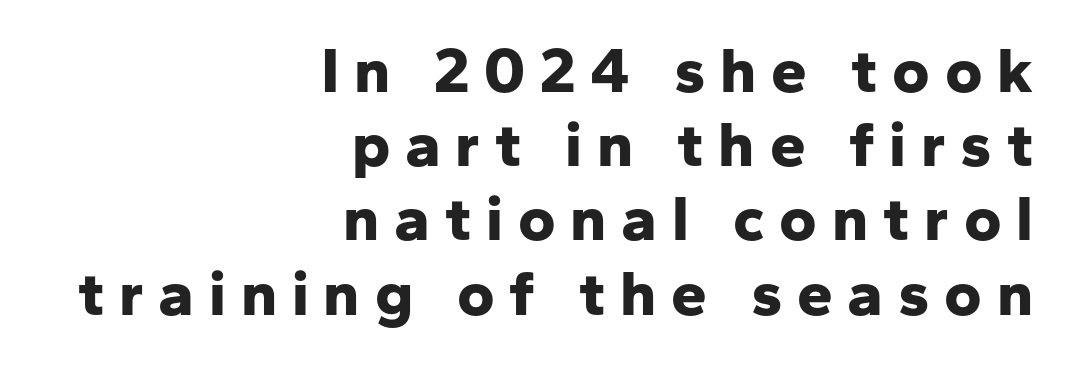
{"serif": "no", "italic": "no", "bold": "yes", "weight": "bold", "width": "normal", "stroke_contrast": "low", "x_height": "medium", "monospaced": "no", "underline": "no", "align": "right", "line_spacing_ratio": 1.16, "letter_spacing": "wide", "letter_spacing_em": 0.23, "glyph_px": 64}
